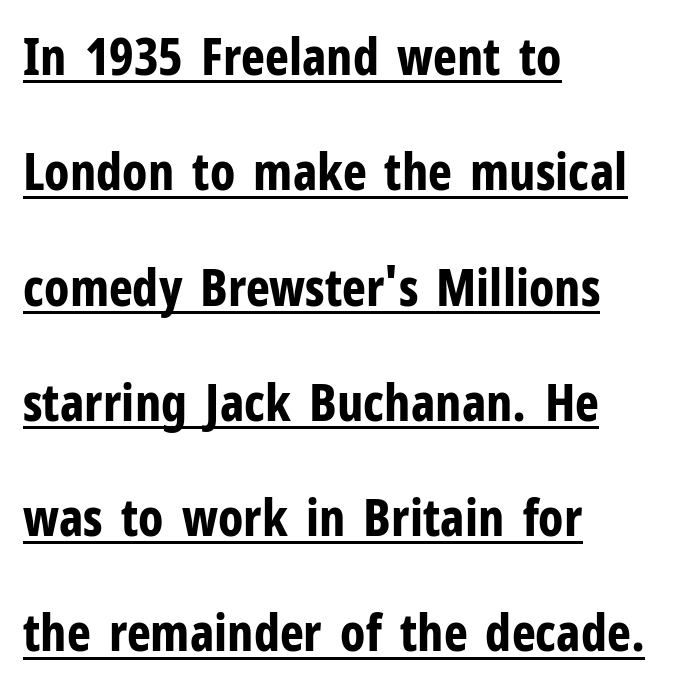
{"serif": "no", "italic": "no", "bold": "yes", "weight": "bold", "width": "condensed", "stroke_contrast": "low", "x_height": "medium", "monospaced": "no", "underline": "yes", "align": "left", "line_spacing": "loose", "line_spacing_ratio": 2.26, "letter_spacing": "normal", "letter_spacing_em": 0.0, "glyph_px": 51}
